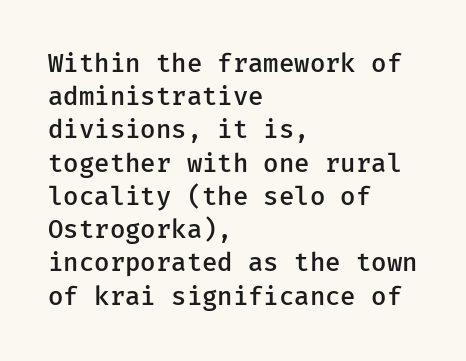
The image shows 25 px text type, upright; set left-aligned, normal line spacing (1.33x), normal letter spacing, not underlined.
